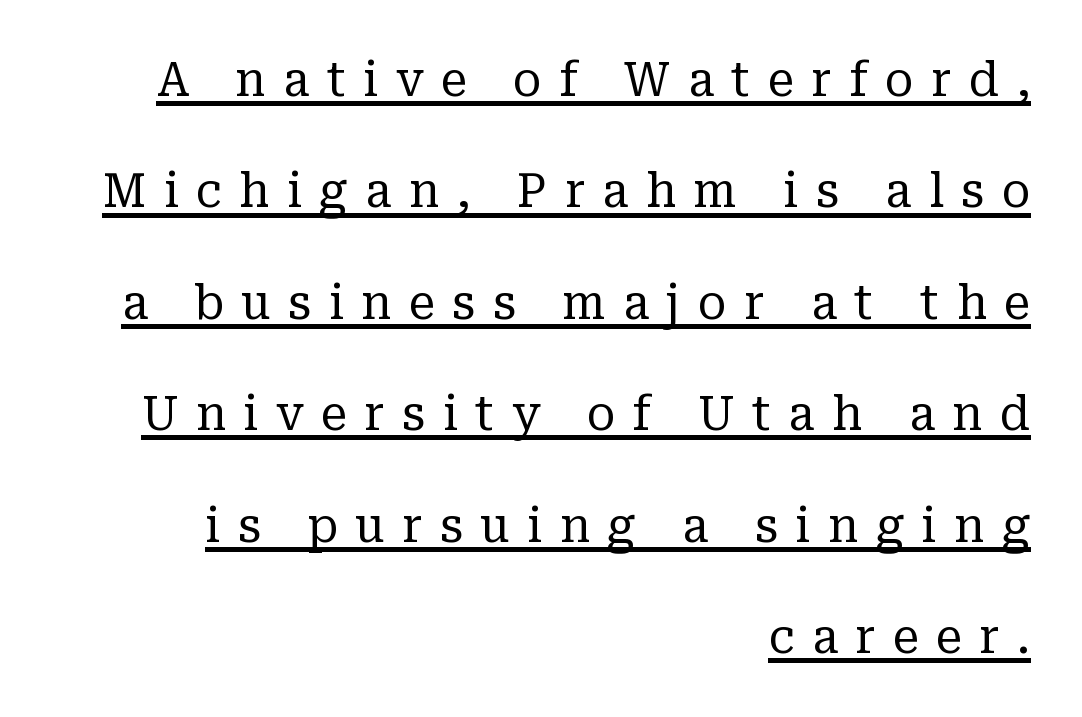
How would I describe the line gaps? Wide and relaxed. You could only call the tracking loose — the letters float apart. Notice how a bar underscores the lettering throughout. Unlike italic type, these characters show no tilt at all. I'd call this a serif setting — the letters wear small feet. The face used here is proportionally spaced, like ordinary book or web type.
